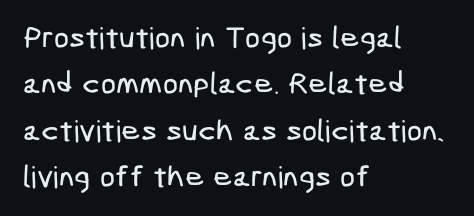
Q: Is the typeface a serif or a sans-serif typeface? A: Sans-serif.
Q: Is the text underlined? A: No.
Q: How is the paragraph aligned? A: Left-aligned.
Q: Is the spacing between letters normal or unusually wide? A: Normal.
Q: Is the spacing between lines tight, normal or loose? A: Normal.
Q: Width (condensed, normal, or wide)? A: Condensed.
Q: Stroke contrast? A: Low.
Q: x-height? A: Medium.
